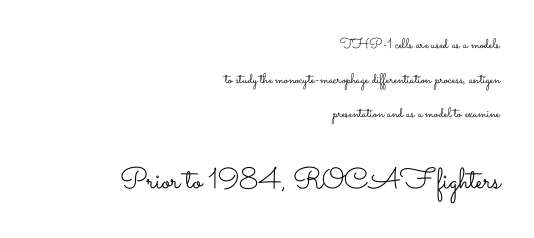
The image shows 29 px light, wide type; set right-aligned, loose line spacing (2.47x), normal letter spacing, not underlined; the second (bottom) block is 2.07x larger; low stroke contrast and a small x-height.
